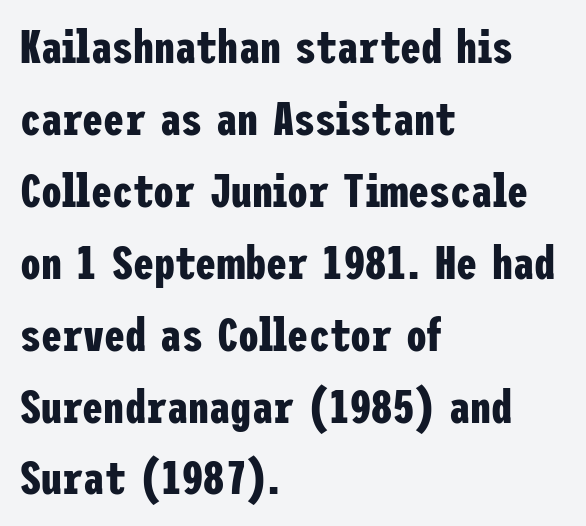
Q: Is the text bold? A: Yes.
Q: Is the text italic (slanted)? A: No, it is upright.
Q: Is the typeface a serif or a sans-serif typeface? A: Sans-serif.
Q: Is the text underlined? A: No.
Q: How is the paragraph aligned? A: Left-aligned.
Q: Is the spacing between letters normal or unusually wide? A: Normal.
Q: Is the spacing between lines tight, normal or loose? A: Normal.
Q: Width (condensed, normal, or wide)? A: Condensed.
Q: Stroke contrast? A: Low.
Q: x-height? A: Medium.
